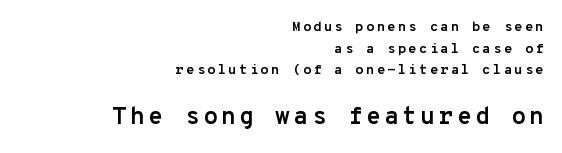
The image shows 24 px bold type, upright; set right-aligned, normal line spacing (1.55x), not underlined; the second (bottom) block is 1.71x larger.
